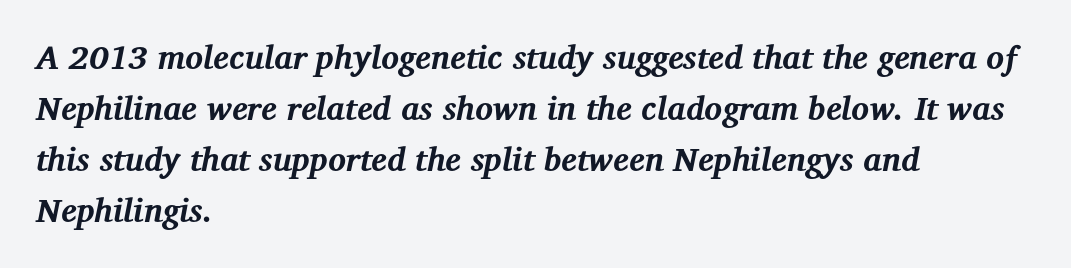
Q: Is the text bold? A: Yes.
Q: Is the text italic (slanted)? A: Yes, it leans right by about 12 degrees.
Q: Is the typeface a serif or a sans-serif typeface? A: Serif.
Q: Is the text underlined? A: No.
Q: How is the paragraph aligned? A: Left-aligned.
Q: Is the spacing between letters normal or unusually wide? A: Normal.
Q: Is the spacing between lines tight, normal or loose? A: Normal.
Q: Width (condensed, normal, or wide)? A: Normal.
Q: Stroke contrast? A: Medium.
Q: x-height? A: Medium.
Q: Monospaced? A: No.
